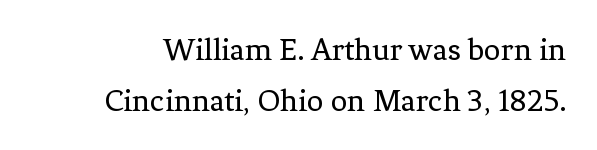
The image shows 33 px regular-weight serif type, upright; set normal line spacing (1.54x), normal letter spacing, not underlined; low stroke contrast and a medium x-height.
